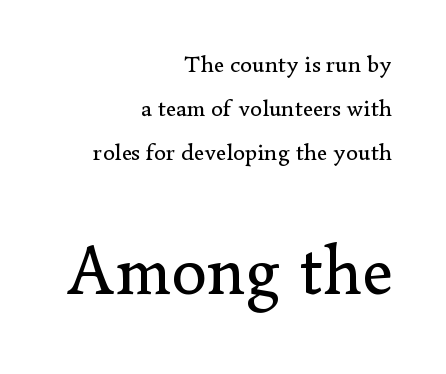
What stands out about the letter spacing? Nothing — it is the standard amount. This reads as an unemphasized weight, regular at the heaviest. Each line ends at the same right margin while the left side varies. Characters remain perfectly vertical along every line.
